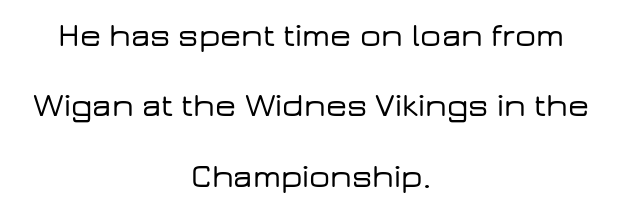
Q: Is the text italic (slanted)? A: No, it is upright.
Q: Is the typeface a serif or a sans-serif typeface? A: Sans-serif.
Q: Is the text underlined? A: No.
Q: How is the paragraph aligned? A: Centered.
Q: Is the spacing between letters normal or unusually wide? A: Normal.
Q: Is the spacing between lines tight, normal or loose? A: Loose.
Q: Width (condensed, normal, or wide)? A: Wide.
Q: Stroke contrast? A: Low.
Q: x-height? A: Medium.
Q: Monospaced? A: No.
